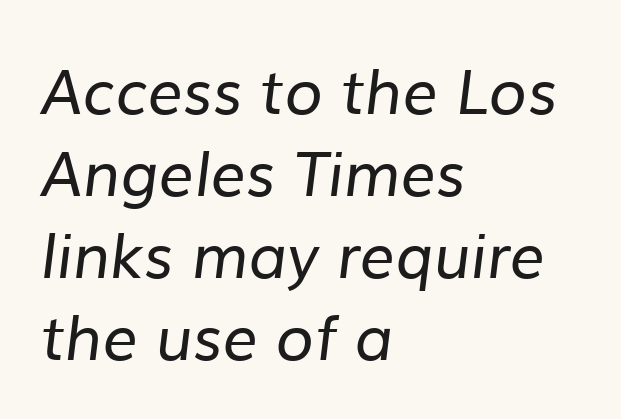
Proportional: the letters do not fall into vertical columns. This rendering leaves character spacing at its baseline value. The text block is weighted toward the left margin, trailing off unevenly rightward. This reads as an unemphasized weight, regular at the heaviest.
